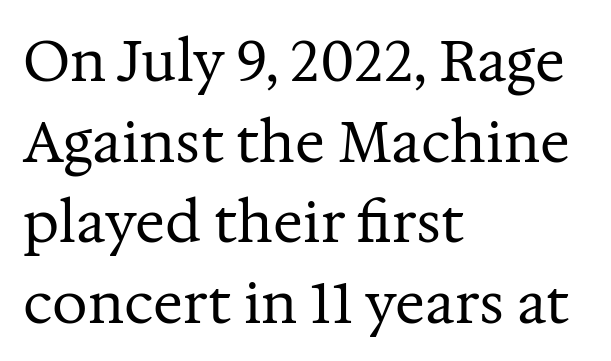
The image shows 56 px regular-weight serif type, upright; set left-aligned, normal line spacing (1.44x), normal letter spacing, not underlined; medium stroke contrast and a medium x-height.
